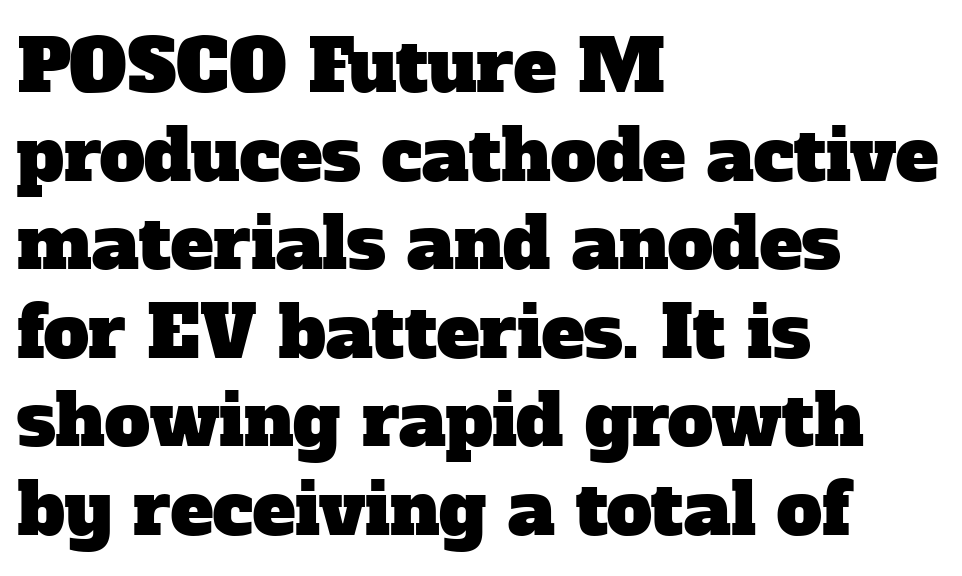
Quick note: underline off. Here the designer chose a conventional face with non-uniform glyph widths. Nobody touched the tracking dial on this one. In CSS terms this would be text-align: left.
